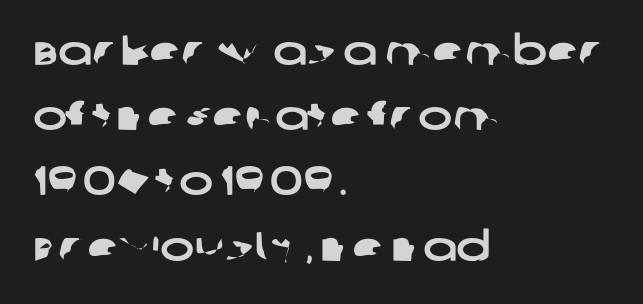
{"serif": "no", "width": "wide", "stroke_contrast": "low", "x_height": "large", "monospaced": "no", "underline": "no", "align": "left", "line_spacing": "normal", "line_spacing_ratio": 1.59, "letter_spacing": "normal", "letter_spacing_em": 0.0, "glyph_px": 41}
